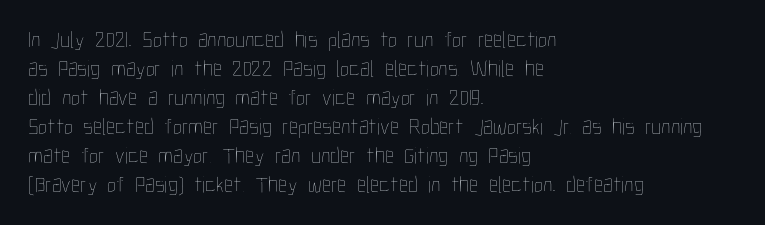
Q: Is the text bold? A: No.
Q: Is the text italic (slanted)? A: No, it is upright.
Q: Is the text underlined? A: No.
Q: How is the paragraph aligned? A: Left-aligned.
Q: Is the spacing between letters normal or unusually wide? A: Normal.
Q: Is the spacing between lines tight, normal or loose? A: Normal.
